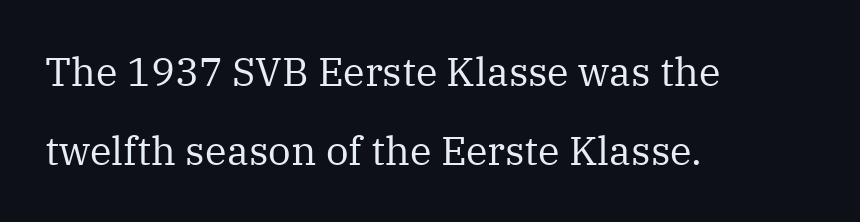
The image shows 40 px regular-weight serif type, upright; set left-aligned, loose line spacing (1.98x), normal letter spacing, not underlined; medium stroke contrast and a medium x-height.
